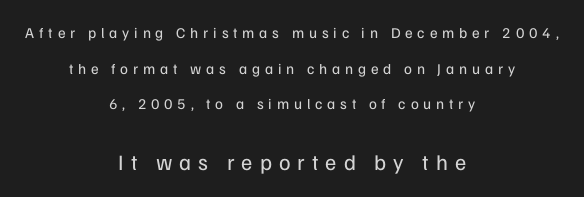
Q: Is the text bold? A: No.
Q: Is the text italic (slanted)? A: No, it is upright.
Q: Is the text underlined? A: No.
Q: How is the paragraph aligned? A: Centered.
Q: Is the spacing between letters normal or unusually wide? A: Unusually wide.
Q: Is the spacing between lines tight, normal or loose? A: Loose.
Q: Which block of text is set in a larger size, the first (top) or the second (bottom)? A: The second (bottom) one.
